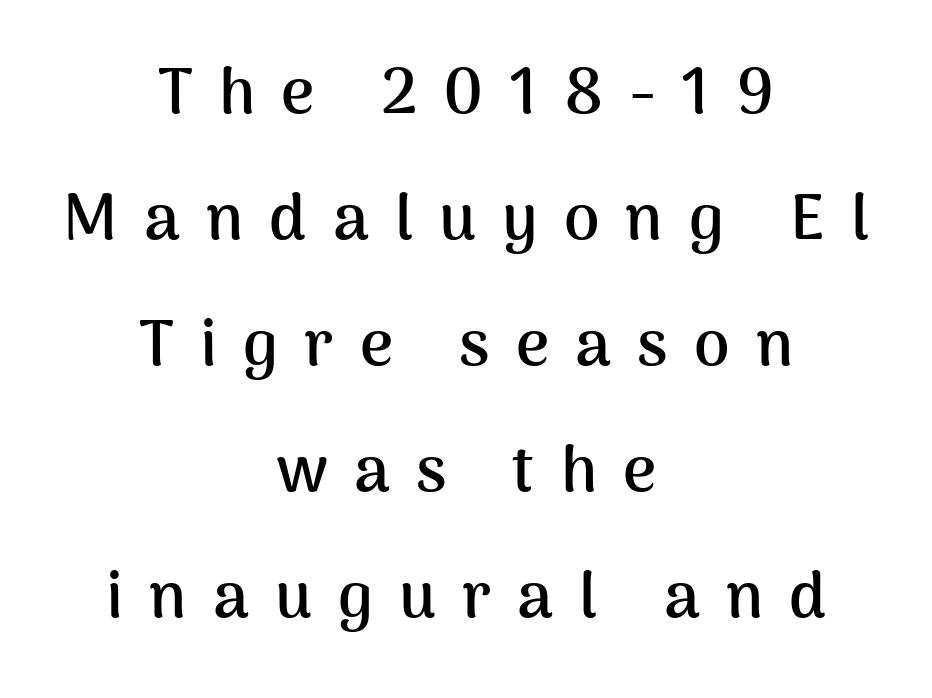
The image shows 64 px semibold sans-serif type, upright; set centered, loose line spacing (1.97x), unusually wide letter spacing (+0.41 em), not underlined; medium stroke contrast and a medium x-height.
